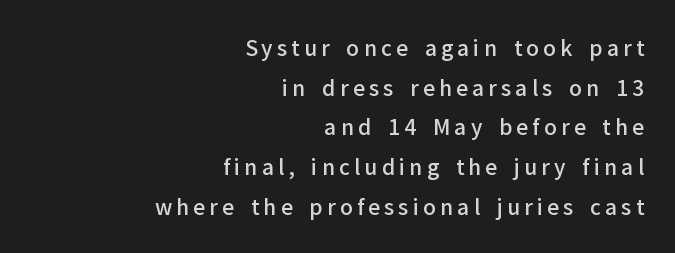
The image shows 21 px text type, upright; set right-aligned, line spacing 1.89x, unusually wide letter spacing (+0.2 em), not underlined.
